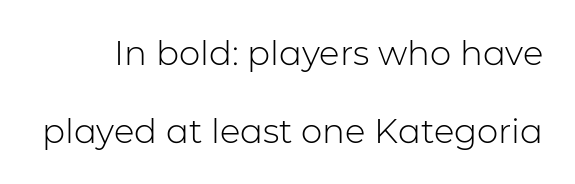
Q: Is the text bold? A: No.
Q: Is the text italic (slanted)? A: No, it is upright.
Q: Is the typeface a serif or a sans-serif typeface? A: Sans-serif.
Q: Is the text underlined? A: No.
Q: Is the spacing between letters normal or unusually wide? A: Normal.
Q: Is the spacing between lines tight, normal or loose? A: Loose.
Q: Width (condensed, normal, or wide)? A: Normal.
Q: Stroke contrast? A: Low.
Q: x-height? A: Medium.
Q: Monospaced? A: No.
